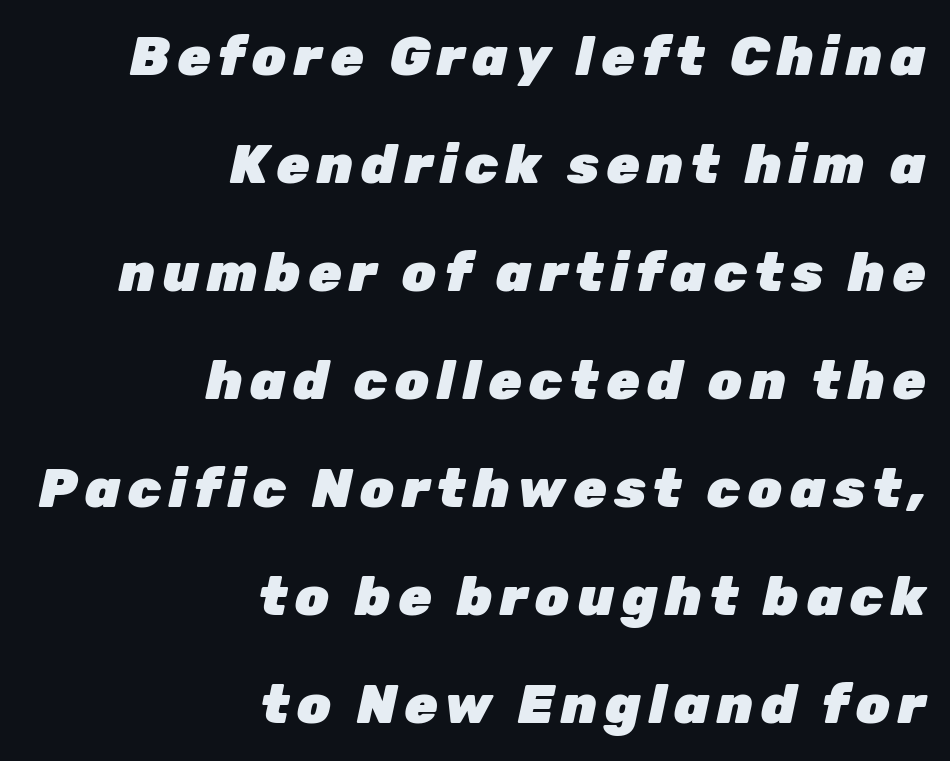
The image shows 54 px heavy type, italic (leaning right); set right-aligned, loose line spacing (2.0x), not underlined; low stroke contrast and a medium x-height.
